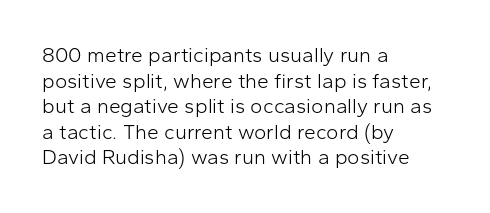
Does extra space separate the letters? No, they use regular spacing. The passage is arranged the way most books set body copy — flush left. The area under the type is left untouched. The face looks like a standard text weight, possibly lighter. Notice how the stems are strictly vertical — no italics here.
